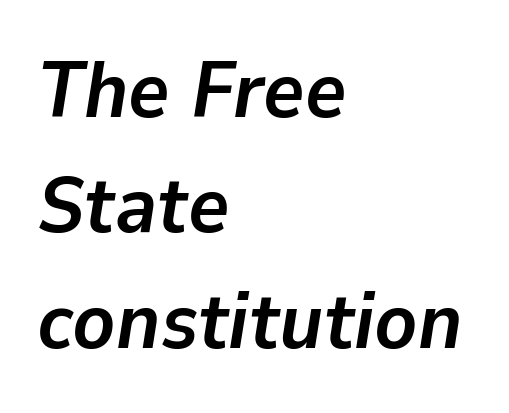
The image shows 79 px semibold type, italic (leaning right); set left-aligned, normal line spacing (1.46x), normal letter spacing, not underlined; low stroke contrast and a medium x-height.
